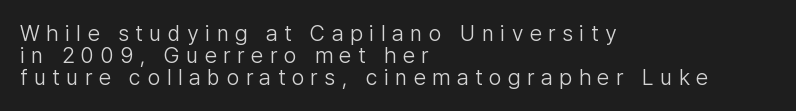
{"italic": "no", "bold": "no", "underline": "no", "align": "left", "line_spacing": "tight", "line_spacing_ratio": 1.0, "letter_spacing": "wide", "letter_spacing_em": 0.3, "glyph_px": 22}
